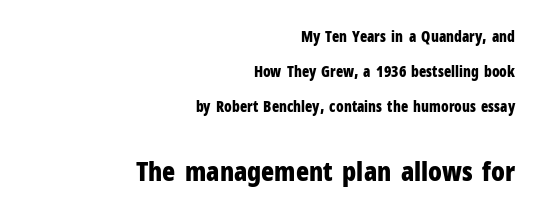
{"italic": "no", "bold": "yes", "underline": "no", "align": "right", "line_spacing": "loose", "line_spacing_ratio": 2.35, "letter_spacing": "normal", "letter_spacing_em": 0.0, "larger_block": "second", "size_ratio": 1.8, "glyph_px": 27}
